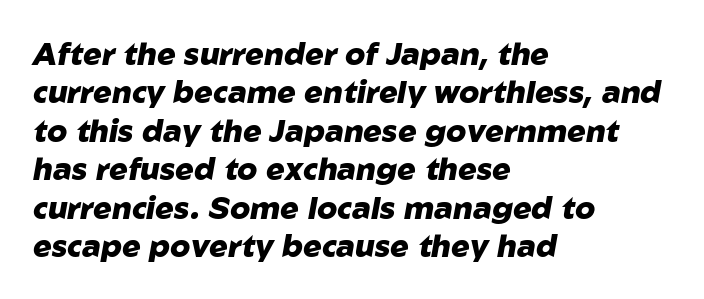
The image shows 31 px heavy type, italic (leaning right); set left-aligned, line spacing 1.24x, normal letter spacing, not underlined; low stroke contrast and a medium x-height.
